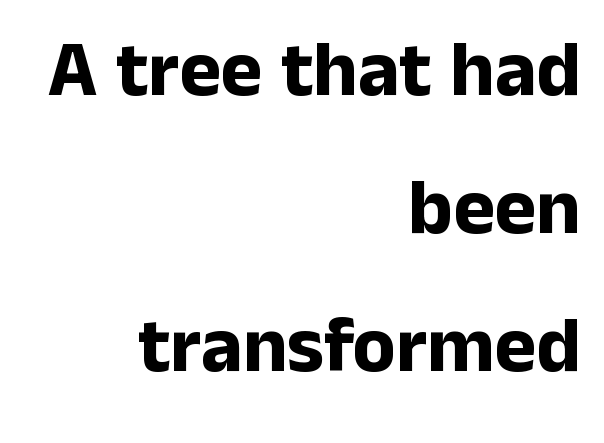
Q: Is the text bold? A: Yes.
Q: Is the text italic (slanted)? A: No, it is upright.
Q: Is the typeface a serif or a sans-serif typeface? A: Sans-serif.
Q: Is the text underlined? A: No.
Q: How is the paragraph aligned? A: Right-aligned.
Q: Is the spacing between letters normal or unusually wide? A: Normal.
Q: Width (condensed, normal, or wide)? A: Normal.
Q: Stroke contrast? A: Low.
Q: x-height? A: Medium.
Q: Monospaced? A: No.
